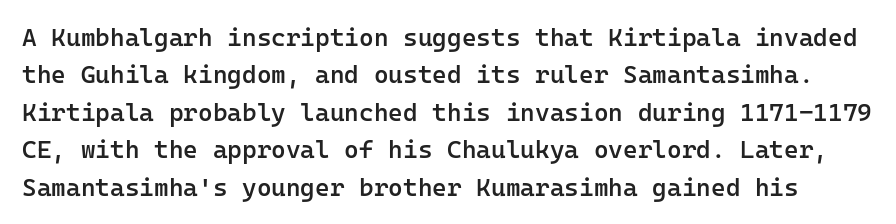
Q: Is the text bold? A: Semi-bold.
Q: Is the text italic (slanted)? A: No, it is upright.
Q: Is the text underlined? A: No.
Q: Is the spacing between letters normal or unusually wide? A: Normal.
Q: Is the spacing between lines tight, normal or loose? A: Normal.
